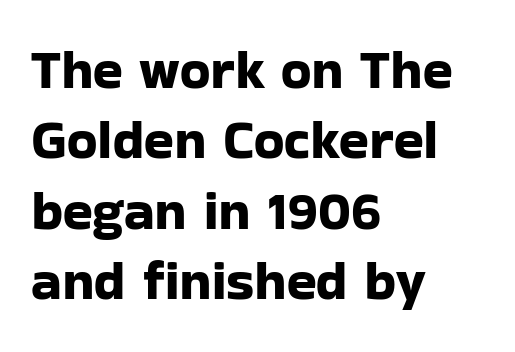
{"serif": "no", "italic": "no", "width": "normal", "stroke_contrast": "low", "x_height": "medium", "monospaced": "no", "underline": "no", "align": "left", "line_spacing": "normal", "line_spacing_ratio": 1.28, "letter_spacing": "normal", "letter_spacing_em": 0.0, "glyph_px": 55}
